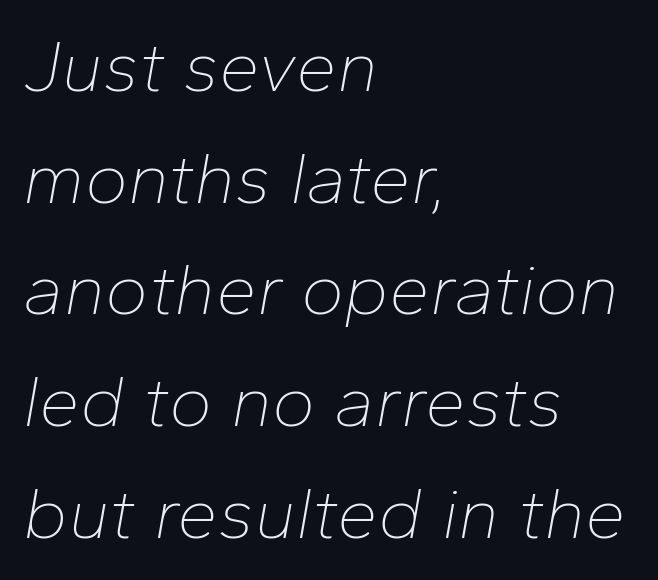
{"italic": "yes", "lean": "right", "slant_degrees": 10, "bold": "no", "weight": "thin", "width": "normal", "stroke_contrast": "low", "x_height": "medium", "monospaced": "no", "underline": "no", "align": "left", "line_spacing": "normal", "line_spacing_ratio": 1.53, "letter_spacing": "normal", "letter_spacing_em": 0.0, "glyph_px": 73}
